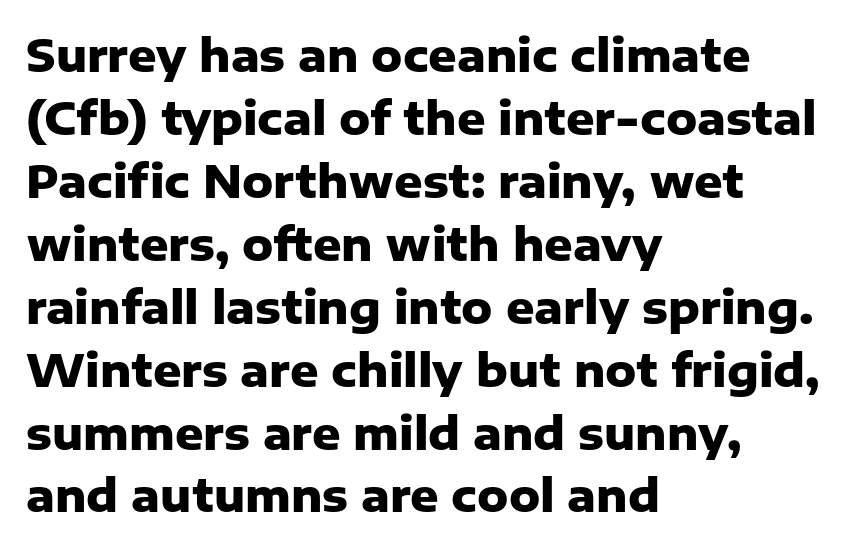
Q: Is the text bold? A: Yes.
Q: Is the text italic (slanted)? A: No, it is upright.
Q: Is the typeface a serif or a sans-serif typeface? A: Sans-serif.
Q: Is the text underlined? A: No.
Q: How is the paragraph aligned? A: Left-aligned.
Q: Is the spacing between letters normal or unusually wide? A: Normal.
Q: Is the spacing between lines tight, normal or loose? A: Normal.
Q: Width (condensed, normal, or wide)? A: Normal.
Q: Stroke contrast? A: Low.
Q: x-height? A: Medium.
Q: Monospaced? A: No.
